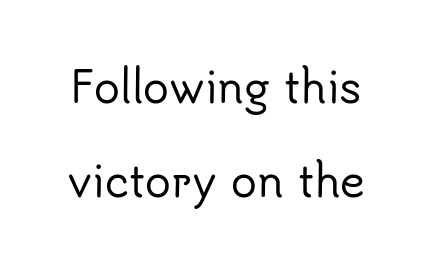
Q: Is the text italic (slanted)? A: No, it is upright.
Q: Is the typeface a serif or a sans-serif typeface? A: Sans-serif.
Q: Is the text underlined? A: No.
Q: Is the spacing between letters normal or unusually wide? A: Normal.
Q: Is the spacing between lines tight, normal or loose? A: Loose.
Q: Width (condensed, normal, or wide)? A: Normal.
Q: Stroke contrast? A: Low.
Q: x-height? A: Small.
Q: Monospaced? A: No.
